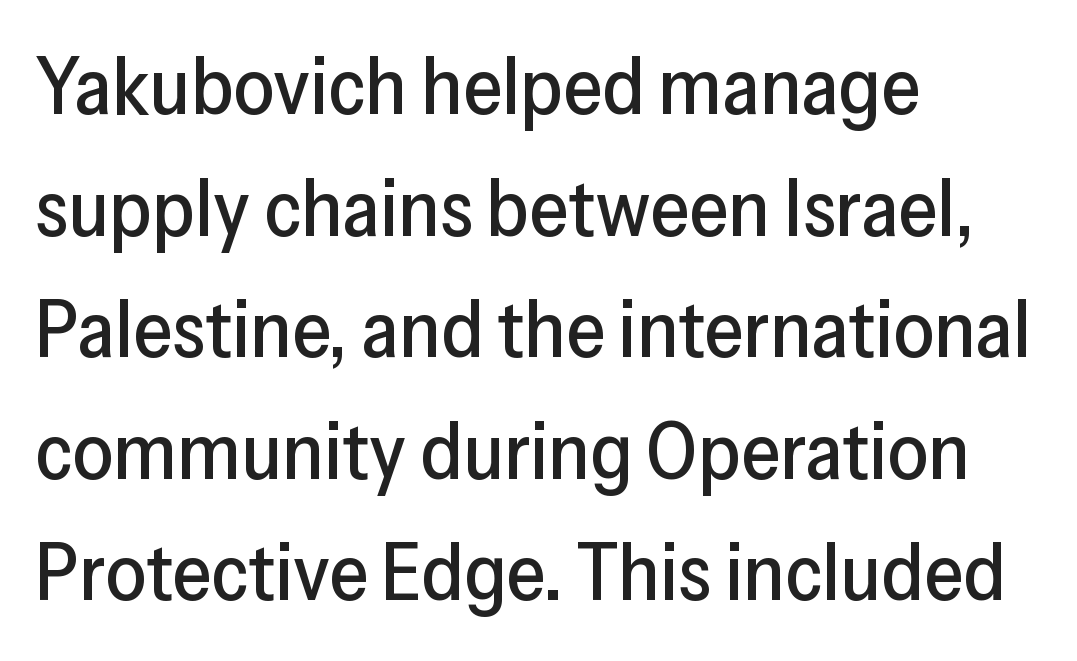
The image shows 80 px sans-serif type, upright; set left-aligned, normal line spacing (1.52x), normal letter spacing, not underlined; low stroke contrast and a medium x-height.
